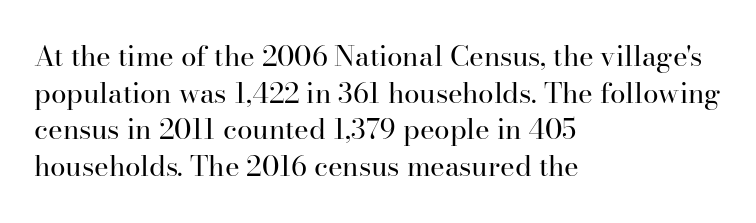
Q: Is the text bold? A: No.
Q: Is the text italic (slanted)? A: No, it is upright.
Q: Is the typeface a serif or a sans-serif typeface? A: Serif.
Q: Is the text underlined? A: No.
Q: How is the paragraph aligned? A: Left-aligned.
Q: Is the spacing between letters normal or unusually wide? A: Normal.
Q: Is the spacing between lines tight, normal or loose? A: Normal.
Q: Width (condensed, normal, or wide)? A: Normal.
Q: Stroke contrast? A: High.
Q: x-height? A: Small.
Q: Monospaced? A: No.
